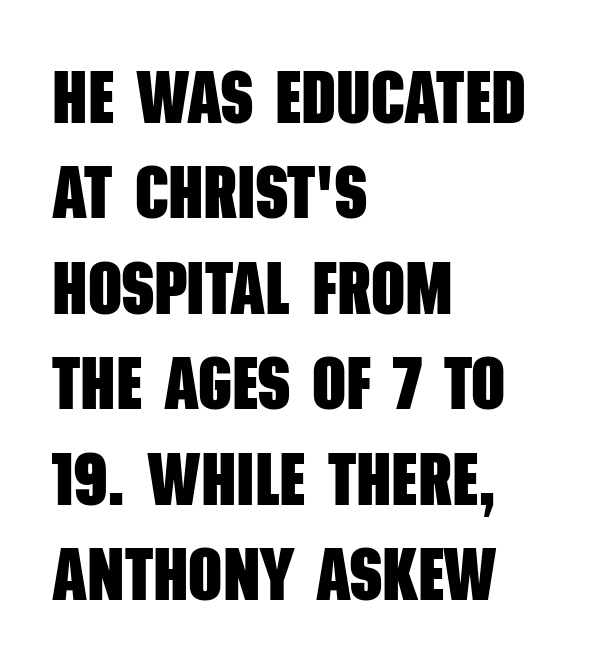
{"serif": "no", "bold": "yes", "weight": "heavy", "width": "condensed", "stroke_contrast": "low", "x_height": "large", "monospaced": "no", "underline": "no", "align": "left", "line_spacing": "normal", "line_spacing_ratio": 1.29, "letter_spacing": "normal", "letter_spacing_em": 0.0, "glyph_px": 74}
